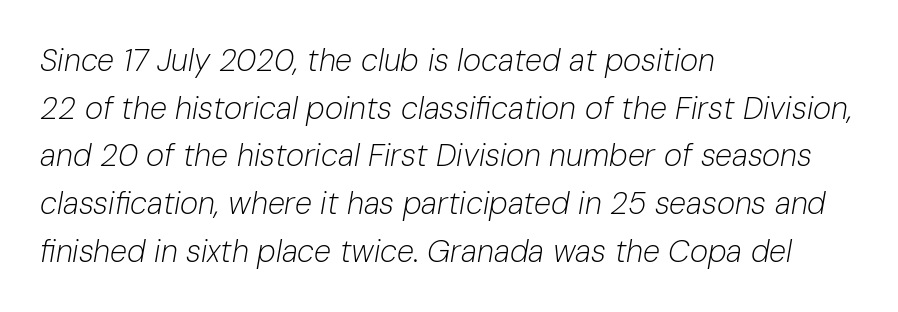
{"italic": "yes", "lean": "right", "slant_degrees": 10, "bold": "no", "weight": "light", "width": "normal", "stroke_contrast": "low", "x_height": "medium", "monospaced": "no", "underline": "no", "align": "left", "line_spacing": "normal", "line_spacing_ratio": 1.54, "letter_spacing": "normal", "letter_spacing_em": 0.0, "glyph_px": 31}
